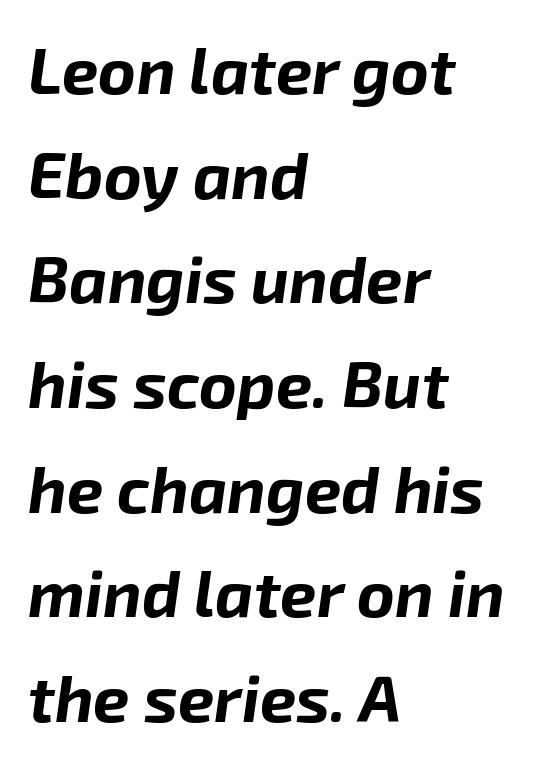
Q: Is the text bold? A: Yes.
Q: Is the text italic (slanted)? A: Yes, it leans right by about 8 degrees.
Q: Is the text underlined? A: No.
Q: How is the paragraph aligned? A: Left-aligned.
Q: Is the spacing between letters normal or unusually wide? A: Normal.
Q: Is the spacing between lines tight, normal or loose? A: Normal.
Q: Width (condensed, normal, or wide)? A: Normal.
Q: Stroke contrast? A: Low.
Q: x-height? A: Medium.
Q: Monospaced? A: No.
